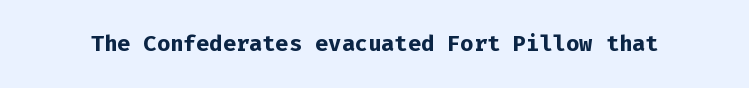
The image shows 22 px bold type, upright; set normal letter spacing, not underlined.
